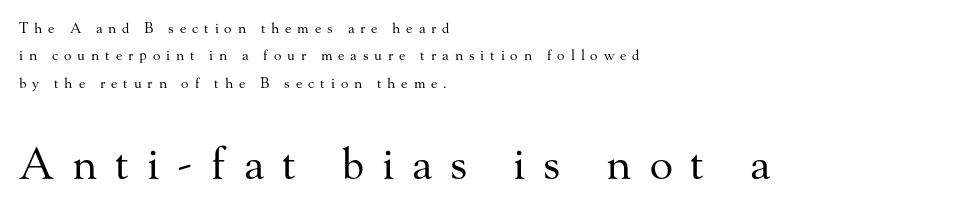
{"serif": "yes", "italic": "no", "bold": "no", "weight": "regular", "width": "normal", "stroke_contrast": "medium", "x_height": "small", "monospaced": "no", "underline": "no", "align": "left", "line_spacing": "loose", "line_spacing_ratio": 1.96, "letter_spacing": "wide", "letter_spacing_em": 0.42, "larger_block": "second", "size_ratio": 3.07, "glyph_px": 43}
